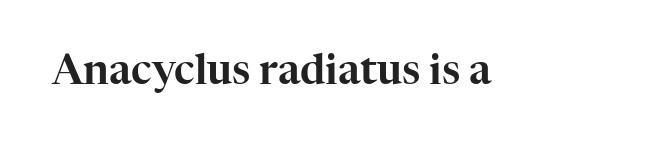
{"serif": "yes", "italic": "no", "width": "normal", "stroke_contrast": "high", "x_height": "medium", "monospaced": "no", "underline": "no", "letter_spacing": "normal", "letter_spacing_em": 0.0, "glyph_px": 41}
